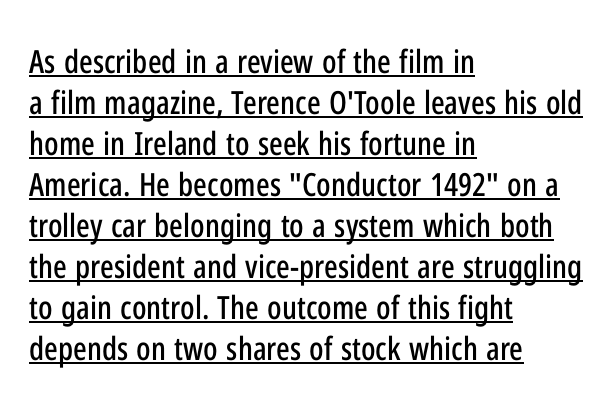
Q: Is the text italic (slanted)? A: No, it is upright.
Q: Is the typeface a serif or a sans-serif typeface? A: Sans-serif.
Q: Is the text underlined? A: Yes.
Q: How is the paragraph aligned? A: Left-aligned.
Q: Is the spacing between letters normal or unusually wide? A: Normal.
Q: Is the spacing between lines tight, normal or loose? A: Normal.
Q: Width (condensed, normal, or wide)? A: Condensed.
Q: Stroke contrast? A: Low.
Q: x-height? A: Medium.
Q: Monospaced? A: No.
